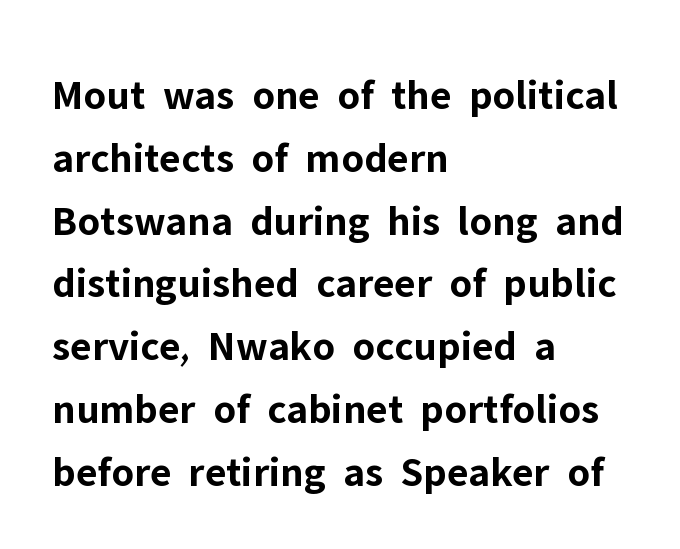
{"serif": "no", "italic": "no", "bold": "yes", "weight": "bold", "width": "normal", "stroke_contrast": "low", "x_height": "medium", "monospaced": "no", "underline": "no", "align": "left", "line_spacing": "normal", "line_spacing_ratio": 1.46, "letter_spacing": "normal", "letter_spacing_em": 0.0, "glyph_px": 43}
